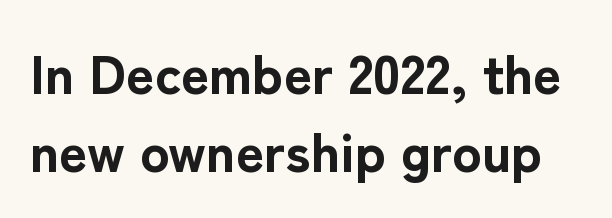
Q: Is the text bold? A: Yes.
Q: Is the text italic (slanted)? A: No, it is upright.
Q: Is the typeface a serif or a sans-serif typeface? A: Sans-serif.
Q: Is the text underlined? A: No.
Q: Is the spacing between letters normal or unusually wide? A: Normal.
Q: Is the spacing between lines tight, normal or loose? A: Normal.
Q: Width (condensed, normal, or wide)? A: Normal.
Q: Stroke contrast? A: Low.
Q: x-height? A: Medium.
Q: Monospaced? A: No.
